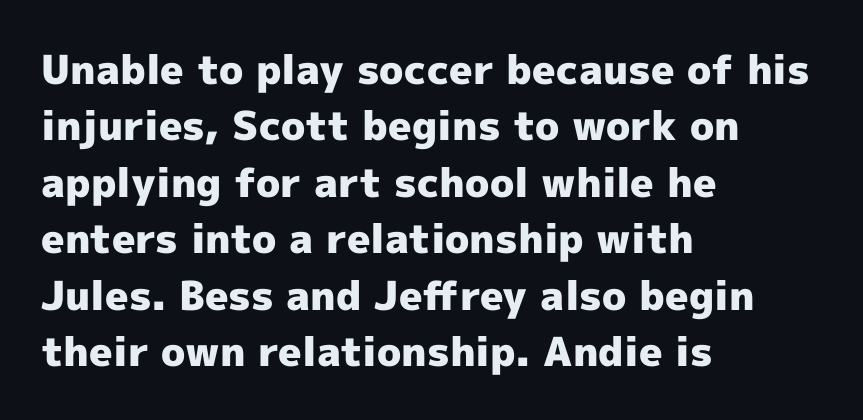
The image shows 40 px heavy sans-serif type, upright; set left-aligned, normal line spacing (1.41x), normal letter spacing, not underlined; a medium x-height.
